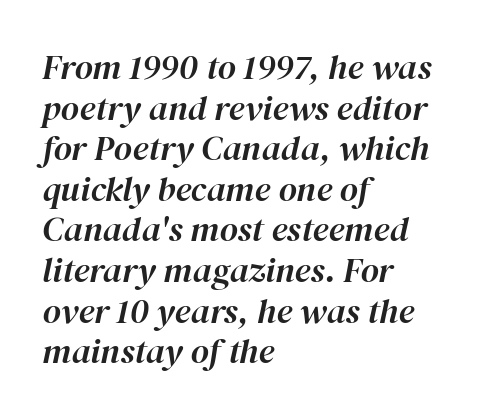
Q: Is the text italic (slanted)? A: Yes, it leans right by about 12 degrees.
Q: Is the text underlined? A: No.
Q: How is the paragraph aligned? A: Left-aligned.
Q: Is the spacing between letters normal or unusually wide? A: Normal.
Q: Width (condensed, normal, or wide)? A: Normal.
Q: Stroke contrast? A: High.
Q: x-height? A: Medium.
Q: Monospaced? A: No.
